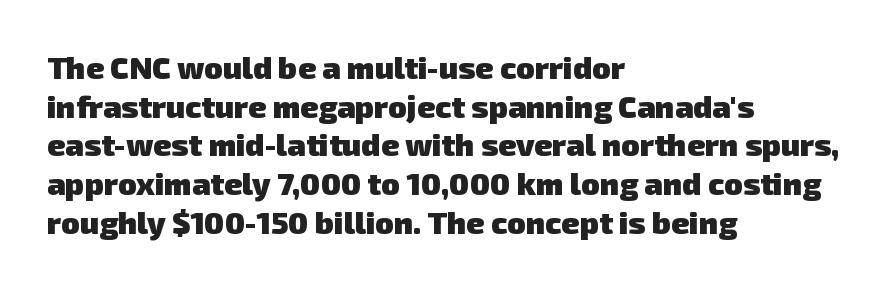
The image shows 31 px heavy sans-serif type; set left-aligned, normal line spacing (1.25x), normal letter spacing, not underlined; low stroke contrast and a medium x-height.
